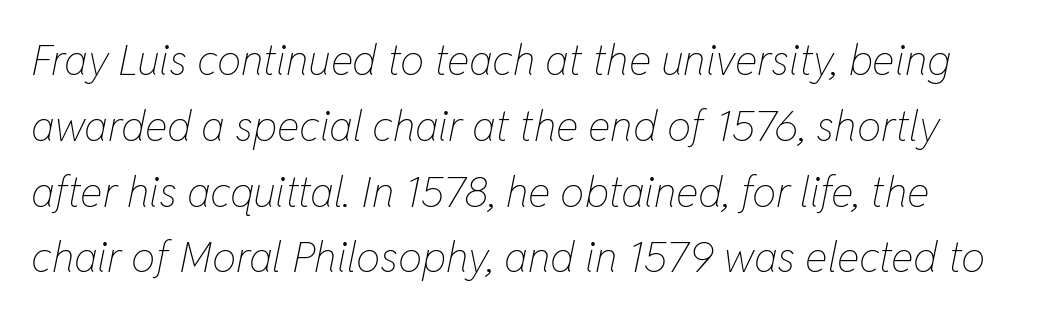
Line spacing here is normal. The glyphs are unaccompanied by any horizontal stroke below them. The whole block is typeset with a tilt. Think of a printed novel: that variable character pitch is what you see here. Counters stay open thanks to moderate or lighter strokes. Tracking here is standard; glyphs follow each other at the usual distance.
